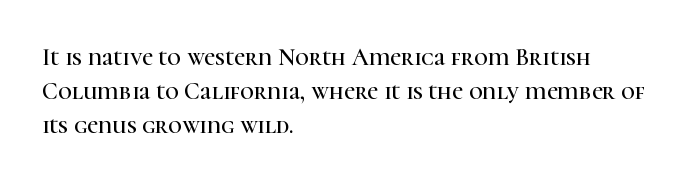
{"italic": "no", "underline": "no", "align": "left", "line_spacing": "normal", "line_spacing_ratio": 1.41, "letter_spacing": "normal", "letter_spacing_em": 0.0, "glyph_px": 24}
